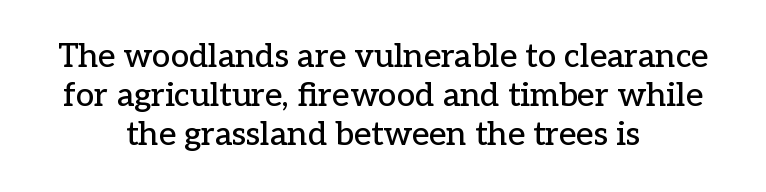
A serif font was chosen for this passage. This rendering leaves character spacing at its baseline value. Just letters on the line, the space beneath them empty. The letters advance in unequal steps, a hallmark of proportional type. Nope, not italic — everything's standing straight. Every row of glyphs is offset so its center matches the block's center.
